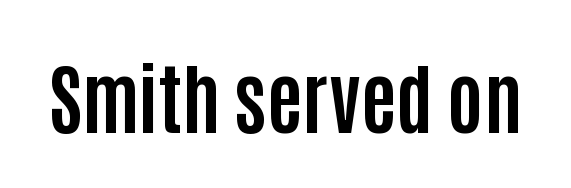
Here the designer chose a conventional face with non-uniform glyph widths. These lines are composed in type without serifs. This rendering leaves character spacing at its baseline value. Has an underline been added? It has not. In terms of posture, this sample is upright.
